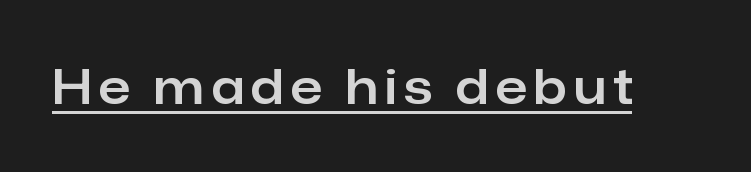
The image shows 47 px sans-serif type, upright; set underlined; low stroke contrast and a medium x-height.
